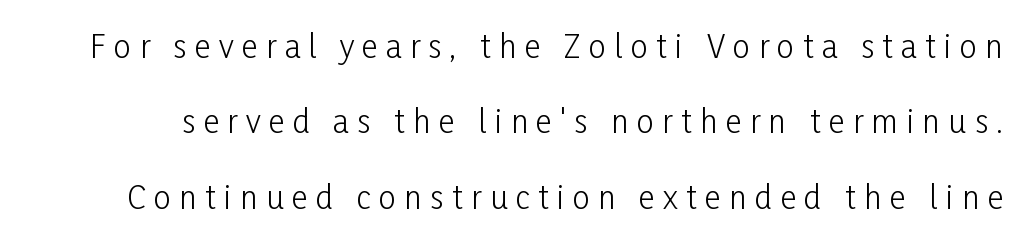
The rendering uses natural spacing where letterforms have individual widths. What kind of face is this? One without serifs — a sans. Is the letter spacing exaggerated? Yes — the characters are pushed far apart. Stroke mass is kept to a normal reading level or below. The vertical gap from one line to the next is large.
